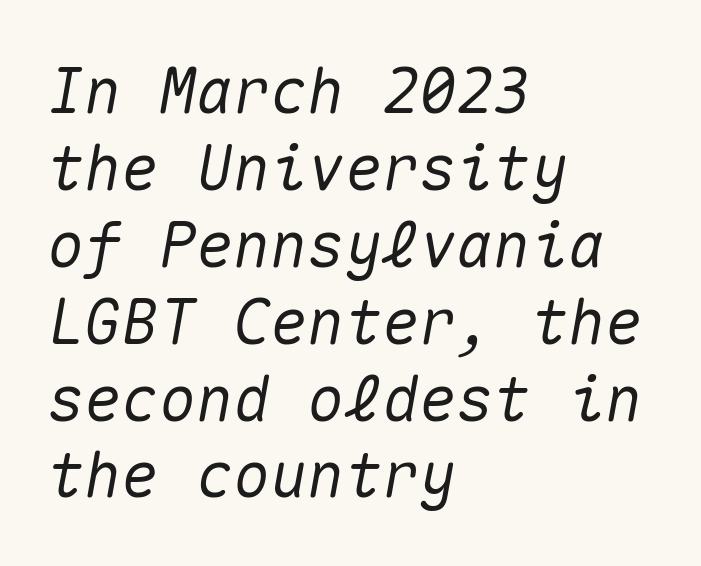
The image shows 62 px text type, italic (leaning right), monospaced; set left-aligned, line spacing 1.24x, normal letter spacing, not underlined; medium stroke contrast and a medium x-height.
